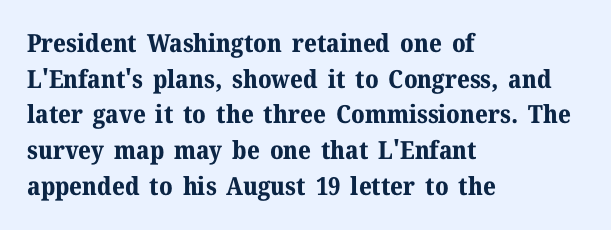
This rendering leaves character spacing at its baseline value. Any mark beneath the type? The region is blank. This is roman type, the default non-slanted kind. Pretty heavy lettering here — definitely bold. Notice how descenders clear the ascenders below comfortably — that's standard leading. All the whitespace from short lines collects on the right.
